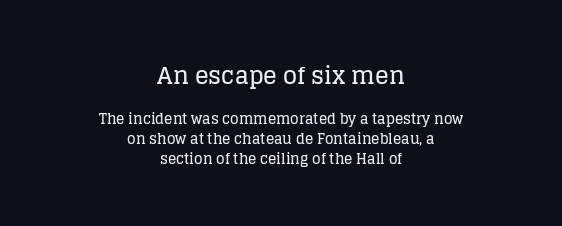
Q: Is the text italic (slanted)? A: No, it is upright.
Q: Is the text underlined? A: No.
Q: How is the paragraph aligned? A: Centered.
Q: Is the spacing between letters normal or unusually wide? A: Normal.
Q: Is the spacing between lines tight, normal or loose? A: Normal.
Q: Which block of text is set in a larger size, the first (top) or the second (bottom)? A: The first (top) one.
